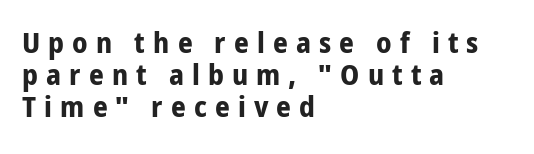
The image shows 29 px bold, condensed sans-serif type, upright; set left-aligned, tight line spacing (1.11x), unusually wide letter spacing (+0.28 em), not underlined; low stroke contrast and a medium x-height.
